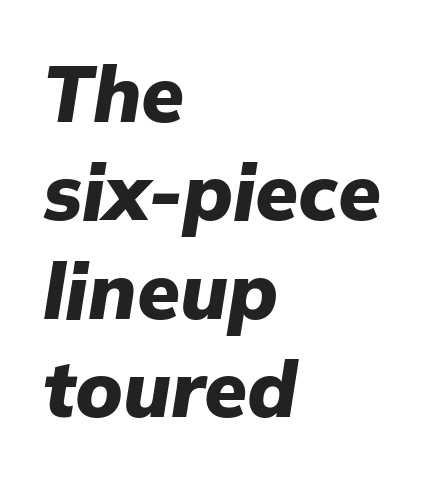
{"italic": "yes", "lean": "right", "slant_degrees": 9, "bold": "yes", "weight": "heavy", "width": "normal", "stroke_contrast": "low", "x_height": "medium", "monospaced": "no", "underline": "no", "align": "left", "line_spacing": "normal", "line_spacing_ratio": 1.26, "letter_spacing": "normal", "letter_spacing_em": 0.0, "glyph_px": 78}
